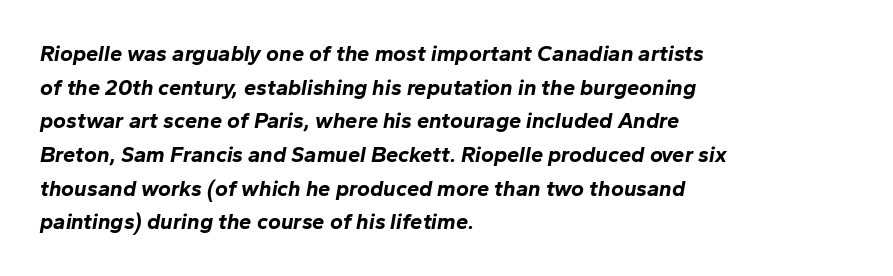
{"italic": "yes", "lean": "right", "slant_degrees": 10, "bold": "yes", "underline": "no", "align": "left", "line_spacing": "normal", "line_spacing_ratio": 1.53, "letter_spacing": "normal", "letter_spacing_em": 0.0, "glyph_px": 22}
